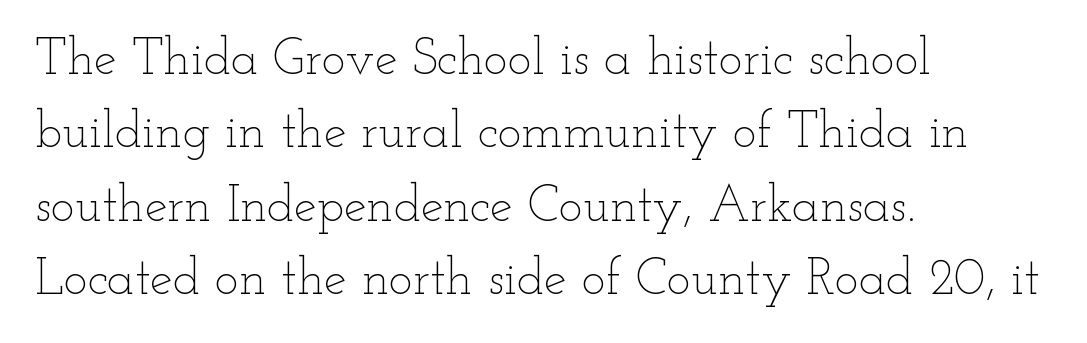
{"italic": "no", "bold": "no", "weight": "thin", "width": "wide", "stroke_contrast": "low", "x_height": "small", "monospaced": "no", "underline": "no", "align": "left", "line_spacing": "normal", "line_spacing_ratio": 1.44, "letter_spacing": "normal", "letter_spacing_em": 0.0, "glyph_px": 51}
